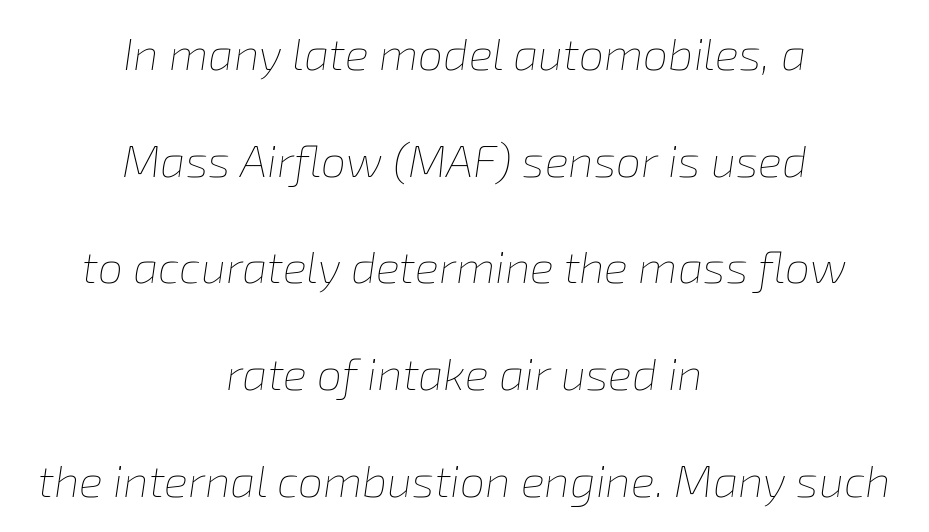
The image shows 45 px thin type, italic (leaning right); set centered, loose line spacing (2.37x), normal letter spacing, not underlined; low stroke contrast and a medium x-height.
